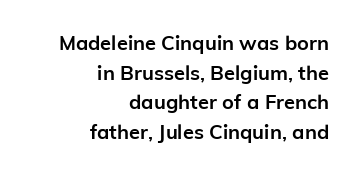
Q: Is the text bold? A: Yes.
Q: Is the text italic (slanted)? A: No, it is upright.
Q: Is the text underlined? A: No.
Q: How is the paragraph aligned? A: Right-aligned.
Q: Is the spacing between letters normal or unusually wide? A: Normal.
Q: Is the spacing between lines tight, normal or loose? A: Normal.
